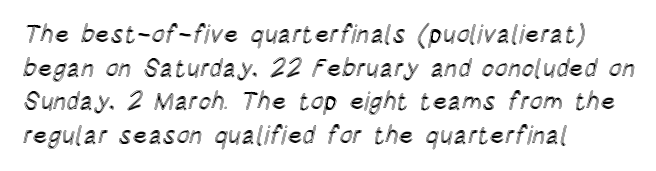
{"underline": "no", "align": "left", "line_spacing": "normal", "line_spacing_ratio": 1.35, "letter_spacing": "normal", "letter_spacing_em": 0.0, "glyph_px": 25}
